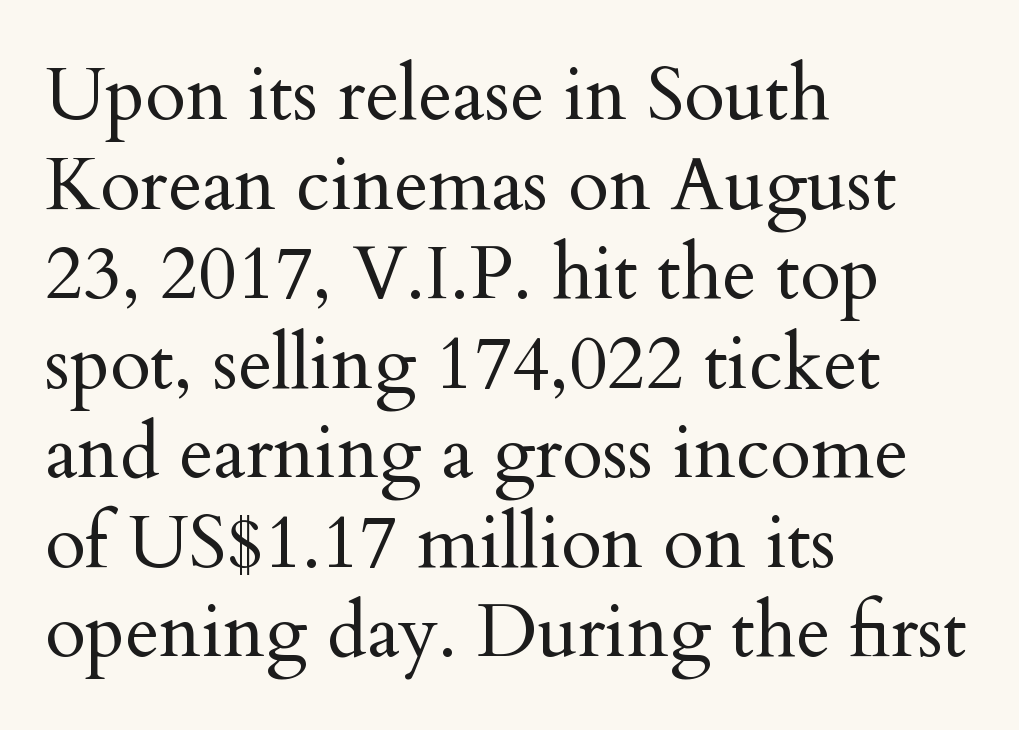
{"serif": "yes", "italic": "no", "bold": "no", "weight": "regular", "width": "normal", "stroke_contrast": "medium", "x_height": "small", "monospaced": "no", "underline": "no", "align": "left", "line_spacing_ratio": 1.21, "letter_spacing": "normal", "letter_spacing_em": 0.0, "glyph_px": 74}
